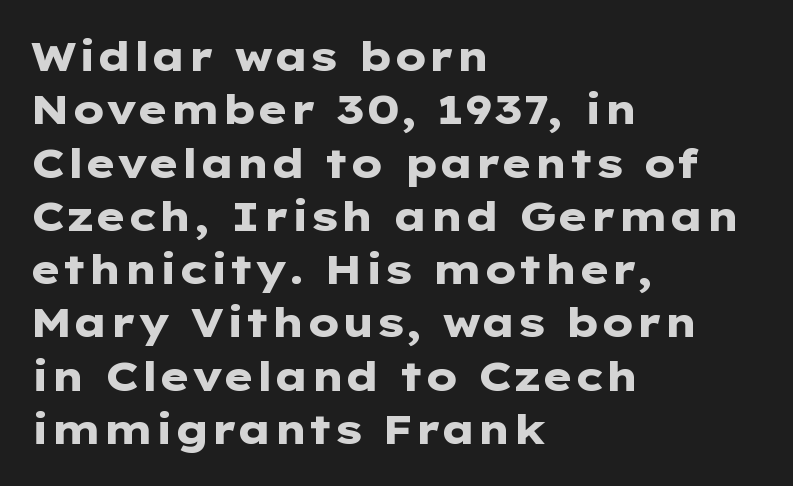
Q: Is the text bold? A: Yes.
Q: Is the text italic (slanted)? A: No, it is upright.
Q: Is the typeface a serif or a sans-serif typeface? A: Sans-serif.
Q: Is the text underlined? A: No.
Q: How is the paragraph aligned? A: Left-aligned.
Q: Is the spacing between letters normal or unusually wide? A: Normal.
Q: Is the spacing between lines tight, normal or loose? A: Normal.
Q: Width (condensed, normal, or wide)? A: Wide.
Q: Stroke contrast? A: Low.
Q: x-height? A: Medium.
Q: Monospaced? A: No.
